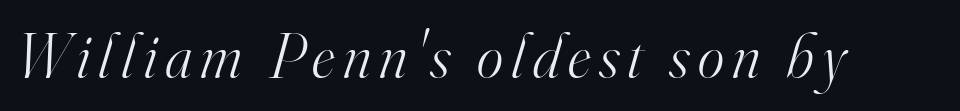
{"serif": "yes", "italic": "yes", "lean": "right", "slant_degrees": 16, "bold": "no", "weight": "light", "width": "normal", "stroke_contrast": "high", "x_height": "small", "monospaced": "no", "underline": "no", "glyph_px": 63}
